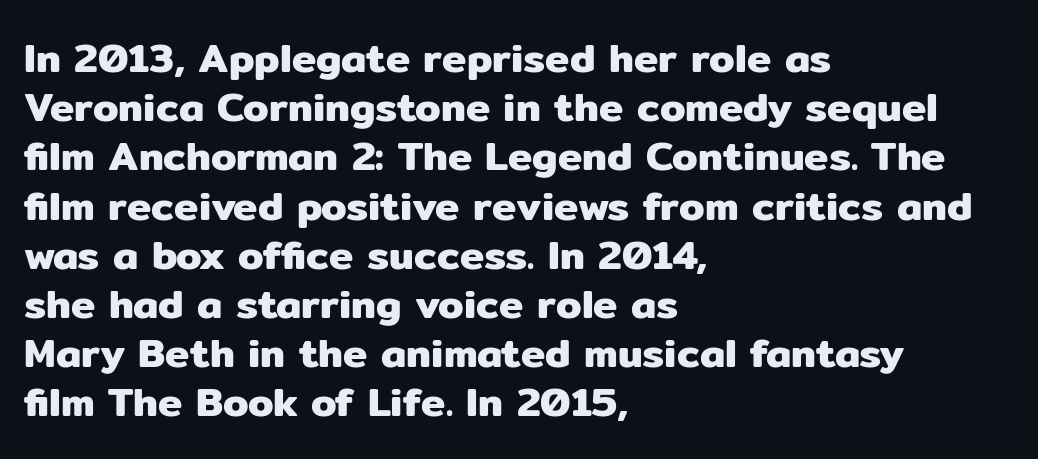
The image shows 41 px sans-serif type, upright; set left-aligned, line spacing 1.2x, normal letter spacing, not underlined; low stroke contrast and a medium x-height.
